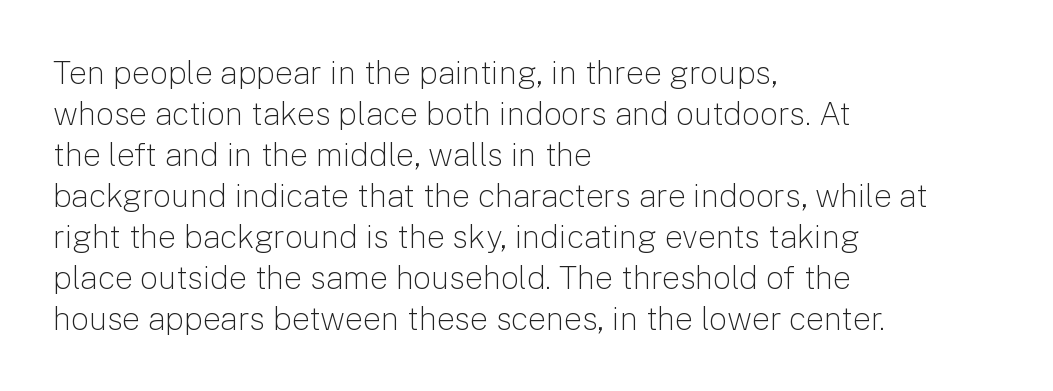
The image shows 32 px light sans-serif type, upright; set left-aligned, normal line spacing (1.28x), normal letter spacing, not underlined; low stroke contrast and a medium x-height.
